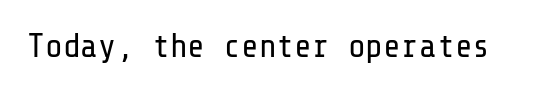
Q: Is the text bold? A: No.
Q: Is the text italic (slanted)? A: No, it is upright.
Q: Is the typeface a serif or a sans-serif typeface? A: Sans-serif.
Q: Is the text underlined? A: No.
Q: Is the spacing between letters normal or unusually wide? A: Normal.
Q: Width (condensed, normal, or wide)? A: Normal.
Q: Stroke contrast? A: Low.
Q: x-height? A: Medium.
